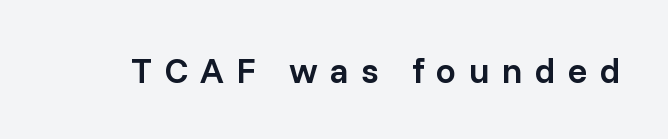
Do the characters align in a grid? No, the font is proportional. Italic: no, the glyphs are upright roman. Observe the wide spacing: letters keep a clear distance from each other. Letters rest on an invisible, unmarked baseline.
